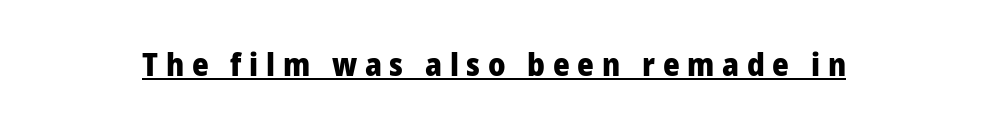
{"serif": "no", "italic": "no", "bold": "yes", "weight": "heavy", "width": "normal", "stroke_contrast": "low", "x_height": "medium", "monospaced": "no", "underline": "yes", "letter_spacing": "wide", "letter_spacing_em": 0.24, "glyph_px": 32}
